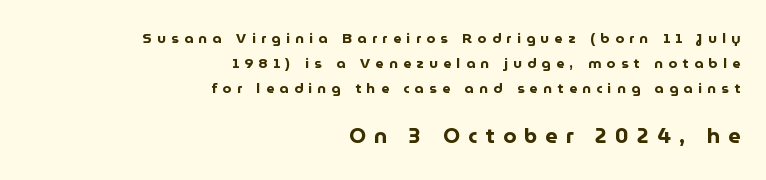
The letters stand upright; this is a roman face. The glyphs have the mass of a bold cut. The setting favours the right margin, as signatures and pull-quotes sometimes do. The type is letterspaced generously, with wide tracking. Glance below the letters and you will spot only blank space.
